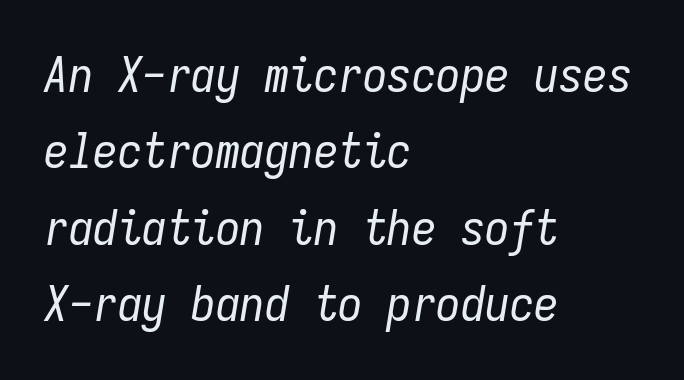
Q: Is the text bold? A: No.
Q: Is the text italic (slanted)? A: Yes, it leans right by about 9 degrees.
Q: Is the text underlined? A: No.
Q: How is the paragraph aligned? A: Left-aligned.
Q: Is the spacing between letters normal or unusually wide? A: Normal.
Q: Is the spacing between lines tight, normal or loose? A: Normal.
Q: Width (condensed, normal, or wide)? A: Condensed.
Q: Stroke contrast? A: Low.
Q: x-height? A: Medium.
Q: Monospaced? A: Yes.
